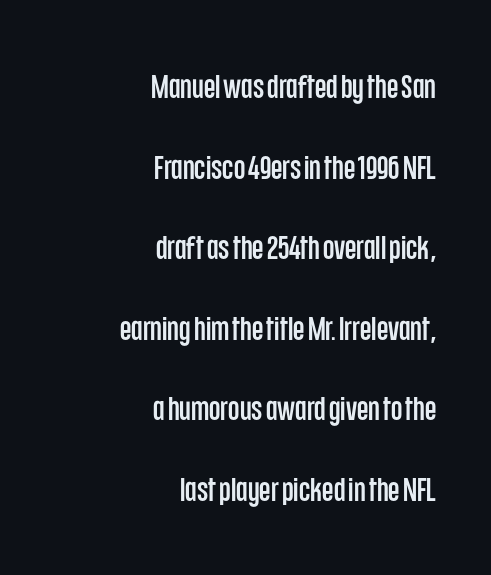
Q: Is the text italic (slanted)? A: No, it is upright.
Q: Is the typeface a serif or a sans-serif typeface? A: Sans-serif.
Q: Is the text underlined? A: No.
Q: How is the paragraph aligned? A: Right-aligned.
Q: Is the spacing between letters normal or unusually wide? A: Normal.
Q: Is the spacing between lines tight, normal or loose? A: Loose.
Q: Width (condensed, normal, or wide)? A: Condensed.
Q: Stroke contrast? A: Low.
Q: x-height? A: Large.
Q: Monospaced? A: No.
